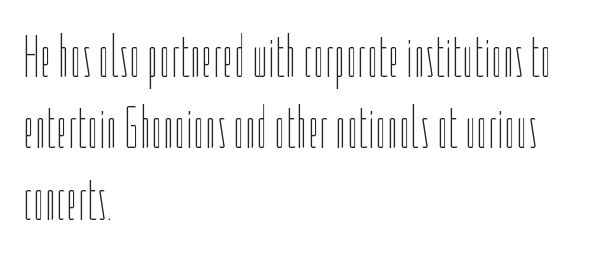
Q: Is the text bold? A: No.
Q: Is the text italic (slanted)? A: No, it is upright.
Q: Is the text underlined? A: No.
Q: How is the paragraph aligned? A: Left-aligned.
Q: Is the spacing between letters normal or unusually wide? A: Normal.
Q: Width (condensed, normal, or wide)? A: Condensed.
Q: Stroke contrast? A: Low.
Q: x-height? A: Medium.
Q: Monospaced? A: No.
